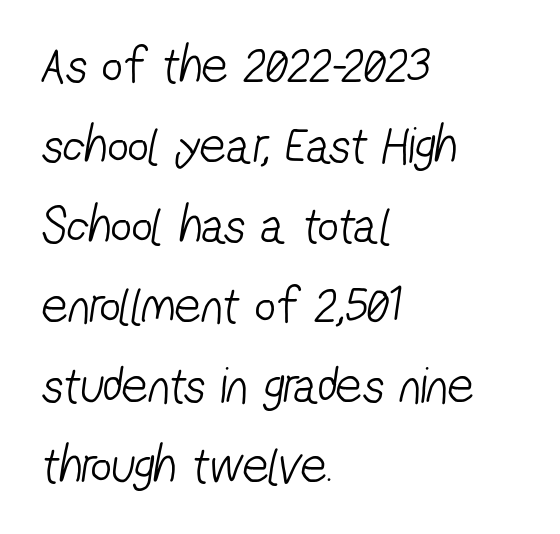
The image shows 52 px light, condensed sans-serif type; set left-aligned, normal line spacing (1.54x), normal letter spacing, not underlined; low stroke contrast and a medium x-height.
